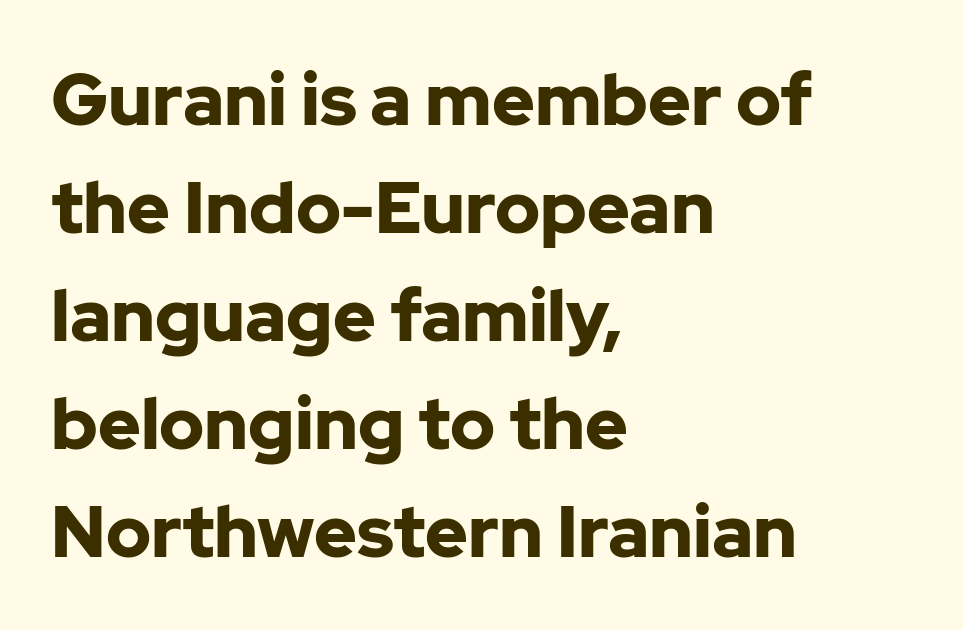
Q: Is the text bold? A: Yes.
Q: Is the text italic (slanted)? A: No, it is upright.
Q: Is the typeface a serif or a sans-serif typeface? A: Sans-serif.
Q: Is the text underlined? A: No.
Q: How is the paragraph aligned? A: Left-aligned.
Q: Is the spacing between letters normal or unusually wide? A: Normal.
Q: Is the spacing between lines tight, normal or loose? A: Normal.
Q: Width (condensed, normal, or wide)? A: Normal.
Q: Stroke contrast? A: Low.
Q: x-height? A: Medium.
Q: Monospaced? A: No.
